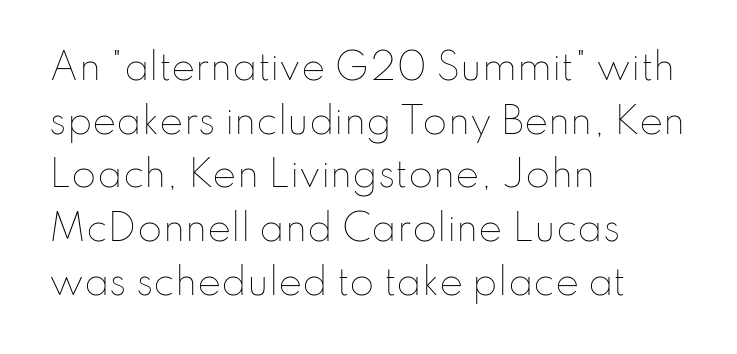
Q: Is the text bold? A: No.
Q: Is the text italic (slanted)? A: No, it is upright.
Q: Is the text underlined? A: No.
Q: How is the paragraph aligned? A: Left-aligned.
Q: Is the spacing between letters normal or unusually wide? A: Normal.
Q: Is the spacing between lines tight, normal or loose? A: Normal.
Q: Width (condensed, normal, or wide)? A: Normal.
Q: Stroke contrast? A: Low.
Q: x-height? A: Small.
Q: Monospaced? A: No.
